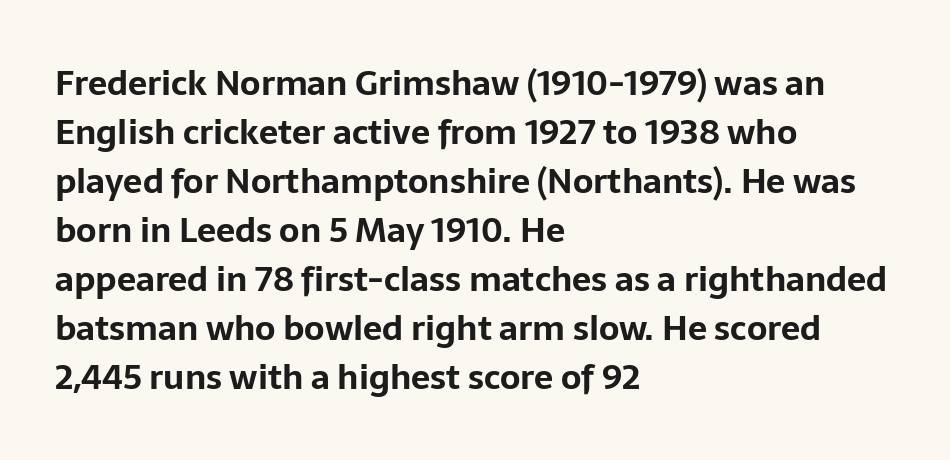
{"serif": "no", "italic": "no", "bold": "yes", "weight": "bold", "width": "normal", "stroke_contrast": "low", "x_height": "medium", "monospaced": "no", "underline": "no", "align": "left", "line_spacing": "normal", "line_spacing_ratio": 1.44, "letter_spacing": "normal", "letter_spacing_em": 0.0, "glyph_px": 34}
